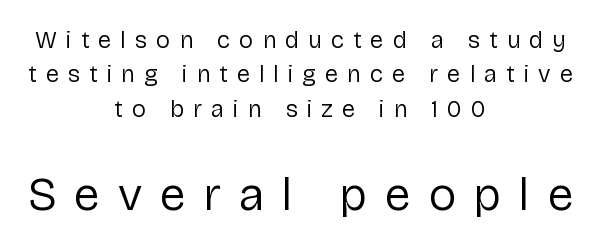
The image shows 47 px regular-weight sans-serif type, upright; set centered, normal line spacing (1.43x), unusually wide letter spacing (+0.38 em), not underlined; the second (bottom) block is 1.96x larger; low stroke contrast and a medium x-height.
